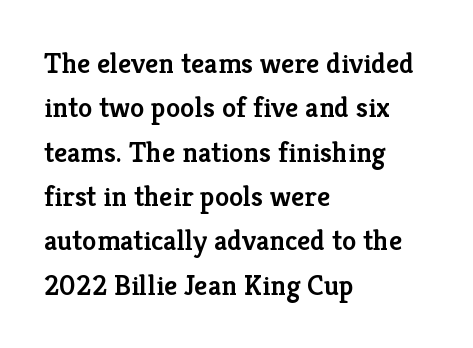
The image shows 29 px semibold serif type, upright; set left-aligned, normal line spacing (1.53x), normal letter spacing, not underlined; low stroke contrast and a medium x-height.
